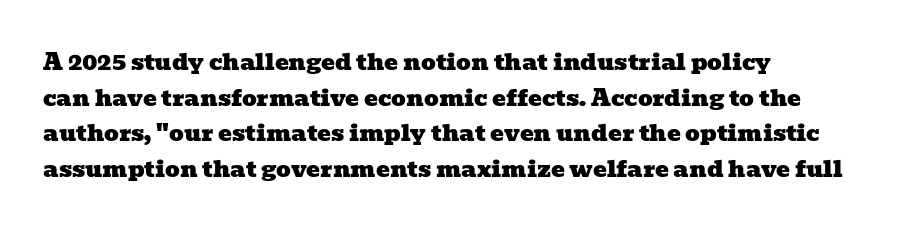
Q: Is the text underlined? A: No.
Q: How is the paragraph aligned? A: Left-aligned.
Q: Is the spacing between letters normal or unusually wide? A: Normal.
Q: Is the spacing between lines tight, normal or loose? A: Normal.
